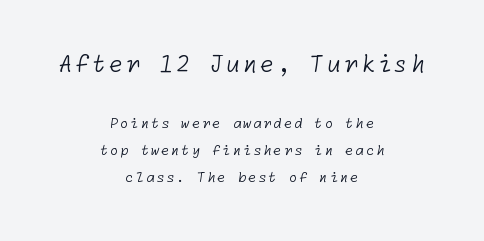
Q: Is the text bold? A: No.
Q: Is the text underlined? A: No.
Q: How is the paragraph aligned? A: Centered.
Q: Is the spacing between lines tight, normal or loose? A: Loose.
Q: Which block of text is set in a larger size, the first (top) or the second (bottom)? A: The first (top) one.
